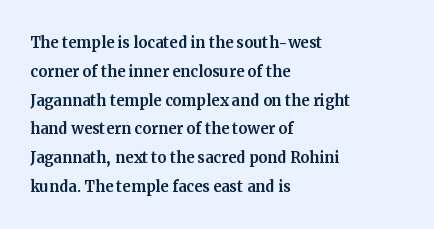
{"italic": "no", "underline": "no", "align": "left", "line_spacing": "normal", "line_spacing_ratio": 1.44, "letter_spacing": "normal", "letter_spacing_em": 0.0, "glyph_px": 20}
